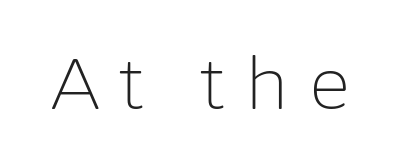
The image shows 72 px light sans-serif type, upright; set unusually wide letter spacing (+0.26 em), not underlined; low stroke contrast and a medium x-height.
